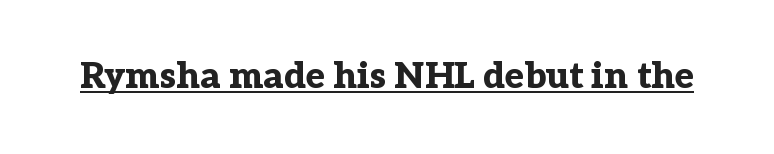
The image shows 36 px bold serif type, upright; set normal letter spacing, underlined; low stroke contrast and a medium x-height.
